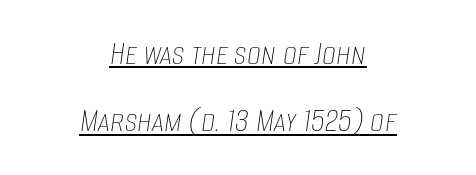
The passage shown has conventional tracking throughout. Vertical stems look standard width or narrower in stroke. The words here are underlined. Looks like regular typesetting: each glyph gets only the width it needs.
